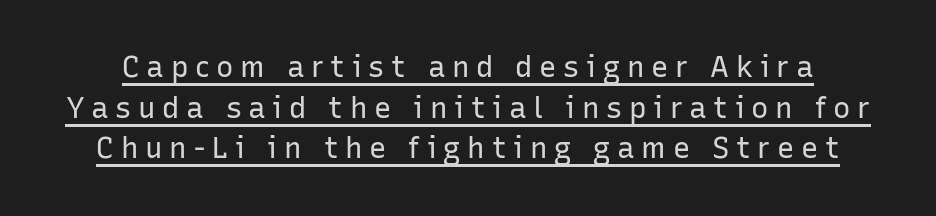
Q: Is the text bold? A: No.
Q: Is the text italic (slanted)? A: No, it is upright.
Q: Is the typeface a serif or a sans-serif typeface? A: Sans-serif.
Q: Is the text underlined? A: Yes.
Q: Is the spacing between letters normal or unusually wide? A: Unusually wide.
Q: Is the spacing between lines tight, normal or loose? A: Normal.
Q: Width (condensed, normal, or wide)? A: Normal.
Q: Stroke contrast? A: Low.
Q: x-height? A: Medium.
Q: Monospaced? A: No.
